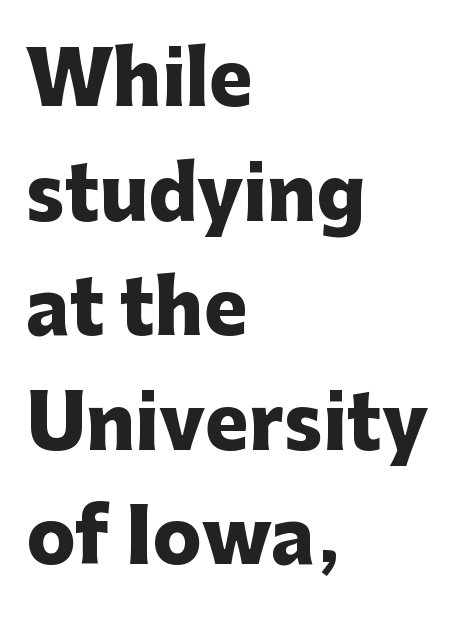
Q: Is the text bold? A: Yes.
Q: Is the text italic (slanted)? A: No, it is upright.
Q: Is the typeface a serif or a sans-serif typeface? A: Sans-serif.
Q: Is the text underlined? A: No.
Q: How is the paragraph aligned? A: Left-aligned.
Q: Is the spacing between letters normal or unusually wide? A: Normal.
Q: Is the spacing between lines tight, normal or loose? A: Normal.
Q: Width (condensed, normal, or wide)? A: Normal.
Q: Stroke contrast? A: Low.
Q: x-height? A: Medium.
Q: Monospaced? A: No.
